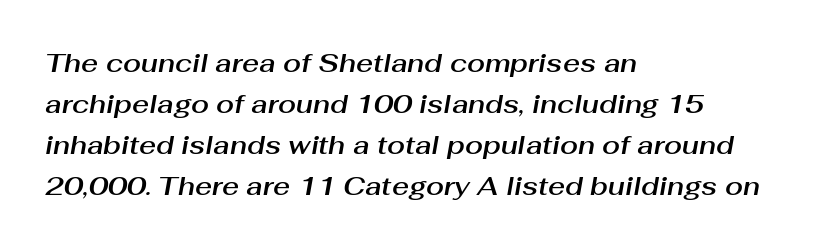
The image shows 26 px text type, italic (leaning right); set left-aligned, normal line spacing (1.58x), normal letter spacing, not underlined.
